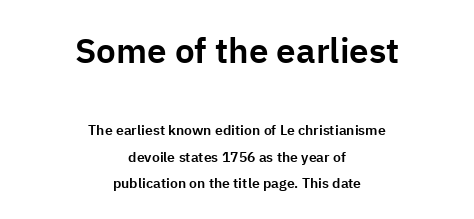
Q: Is the text italic (slanted)? A: No, it is upright.
Q: Is the typeface a serif or a sans-serif typeface? A: Sans-serif.
Q: Is the text underlined? A: No.
Q: How is the paragraph aligned? A: Centered.
Q: Is the spacing between letters normal or unusually wide? A: Normal.
Q: Which block of text is set in a larger size, the first (top) or the second (bottom)? A: The first (top) one.
Q: Width (condensed, normal, or wide)? A: Normal.
Q: Stroke contrast? A: Low.
Q: x-height? A: Medium.
Q: Monospaced? A: No.
